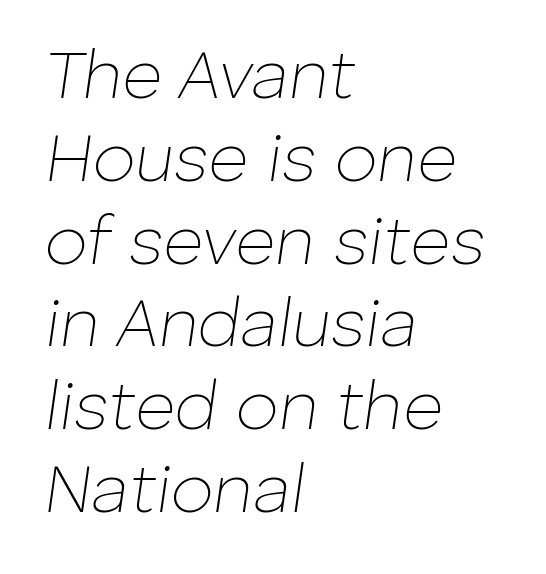
The image shows 69 px thin type, italic (leaning right); set left-aligned, line spacing 1.2x, normal letter spacing, not underlined; low stroke contrast and a medium x-height.
